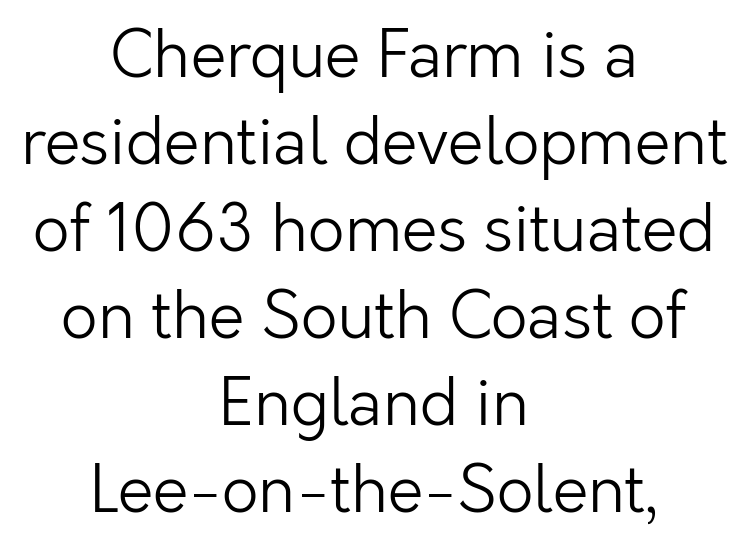
{"serif": "no", "italic": "no", "bold": "no", "weight": "light", "width": "normal", "stroke_contrast": "low", "x_height": "medium", "monospaced": "no", "underline": "no", "align": "center", "line_spacing": "normal", "line_spacing_ratio": 1.36, "letter_spacing": "normal", "letter_spacing_em": 0.0, "glyph_px": 64}
